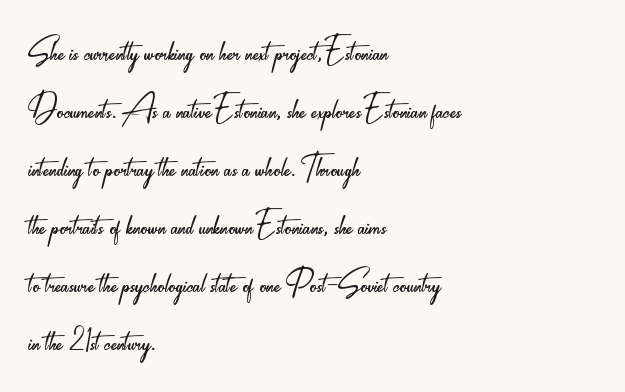
A clean baseline with only descenders dipping below it. The rendering keeps characters at their native spacing. The designer left line spacing at the default. Weight: not bold — regular or lighter.
